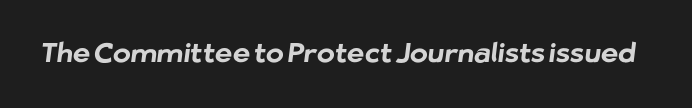
{"bold": "yes", "underline": "no", "letter_spacing": "normal", "letter_spacing_em": 0.0, "glyph_px": 27}
